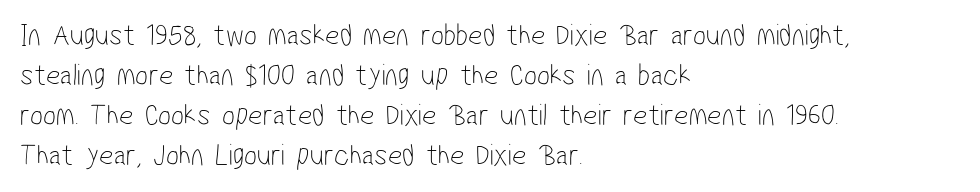
Caption: face not bold, strokes unweighted. Observe the ordinary spacing: letters are neighbours, not strangers. This rendering features lettering with no underline. The face used here is proportionally spaced, like ordinary book or web type. Reading down the block, your eye returns to a fixed left position each line.
